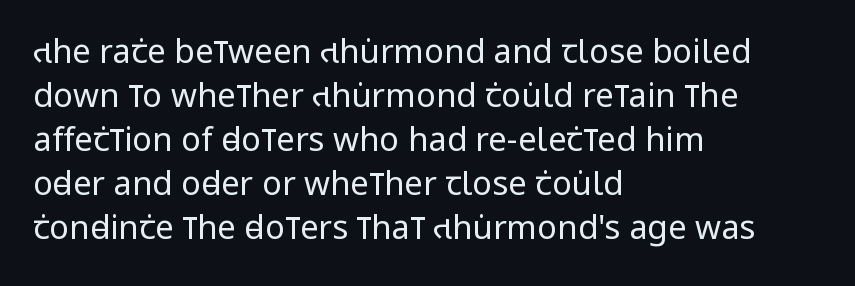
The image shows 33 px regular-weight, condensed sans-serif type, upright; set left-aligned, normal line spacing (1.33x), normal letter spacing, not underlined; low stroke contrast and a large x-height.
